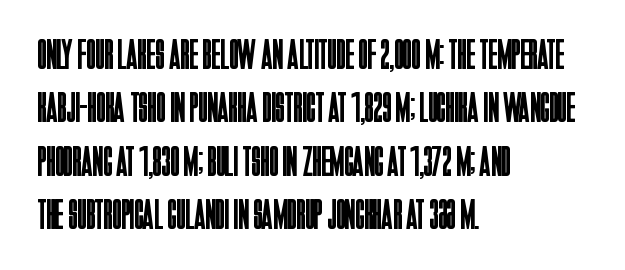
Note: no serifs on the glyphs. Leading matches the norm, producing a regular column. Proportional: the letters do not fall into vertical columns. In terms of letterspacing, this is plain default setting.
